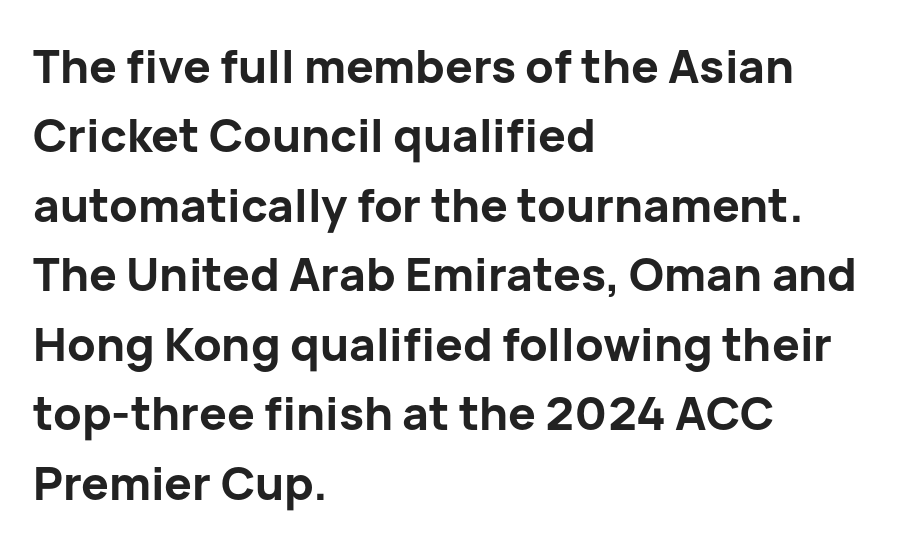
Q: Is the text bold? A: Yes.
Q: Is the text italic (slanted)? A: No, it is upright.
Q: Is the typeface a serif or a sans-serif typeface? A: Sans-serif.
Q: Is the text underlined? A: No.
Q: How is the paragraph aligned? A: Left-aligned.
Q: Is the spacing between letters normal or unusually wide? A: Normal.
Q: Is the spacing between lines tight, normal or loose? A: Normal.
Q: Width (condensed, normal, or wide)? A: Normal.
Q: Stroke contrast? A: Low.
Q: x-height? A: Medium.
Q: Monospaced? A: No.
